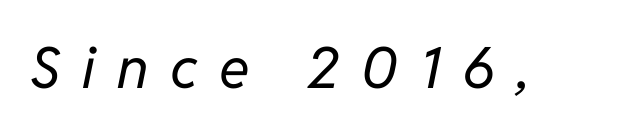
{"italic": "yes", "lean": "right", "slant_degrees": 11, "bold": "no", "weight": "regular", "width": "normal", "stroke_contrast": "low", "x_height": "medium", "monospaced": "no", "underline": "no", "letter_spacing": "wide", "letter_spacing_em": 0.38, "glyph_px": 57}
